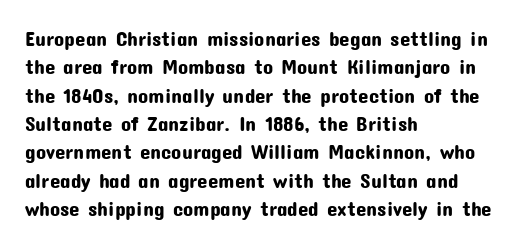
The image shows 21 px text type, upright; set left-aligned, normal line spacing (1.35x), normal letter spacing, not underlined.
